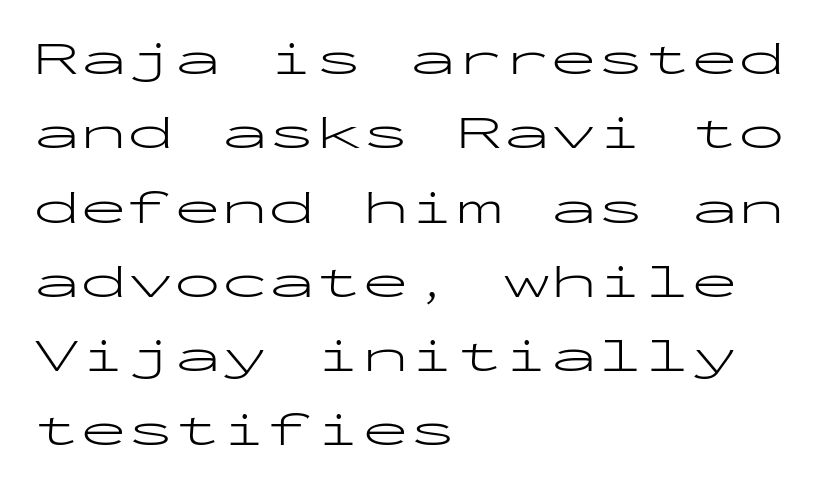
The image shows 47 px light, wide sans-serif type, upright, monospaced; set left-aligned, normal line spacing (1.58x), normal letter spacing, not underlined; low stroke contrast and a medium x-height.
